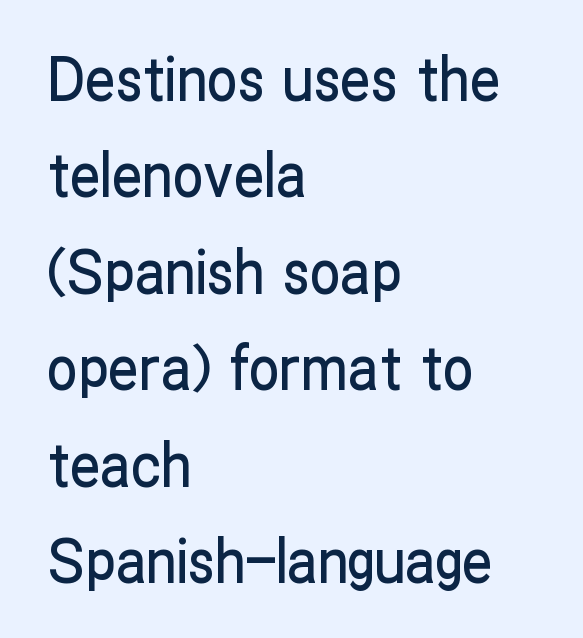
The image shows 61 px condensed sans-serif type, upright; set left-aligned, normal line spacing (1.58x), normal letter spacing, not underlined; low stroke contrast and a medium x-height.
